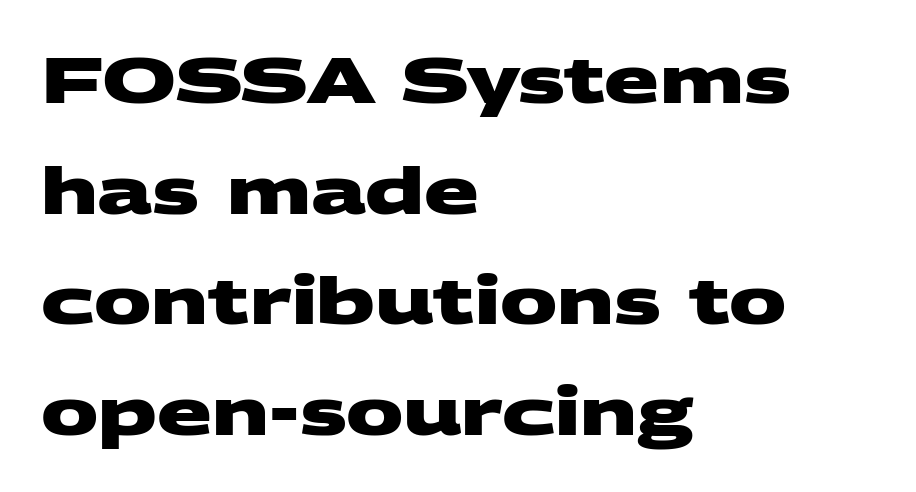
{"serif": "no", "bold": "yes", "weight": "heavy", "width": "wide", "stroke_contrast": "medium", "x_height": "large", "monospaced": "no", "underline": "no", "align": "left", "line_spacing_ratio": 1.73, "letter_spacing": "normal", "letter_spacing_em": 0.0, "glyph_px": 64}
